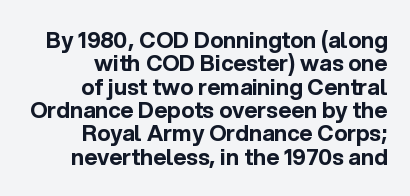
The image shows 22 px bold type, upright; set right-aligned, tight line spacing (1.06x), normal letter spacing, not underlined.
